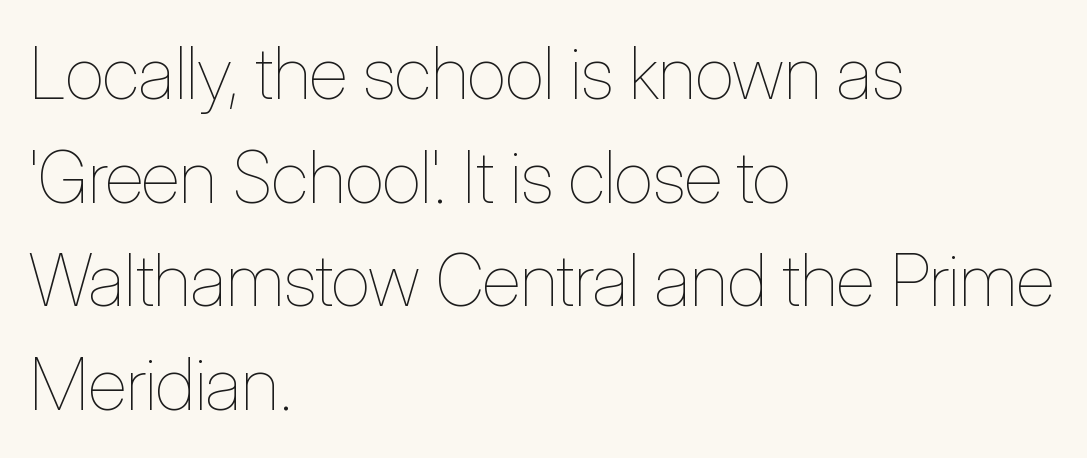
The image shows 72 px thin, condensed type, upright; set left-aligned, normal line spacing (1.44x), normal letter spacing, not underlined; low stroke contrast and a medium x-height.
